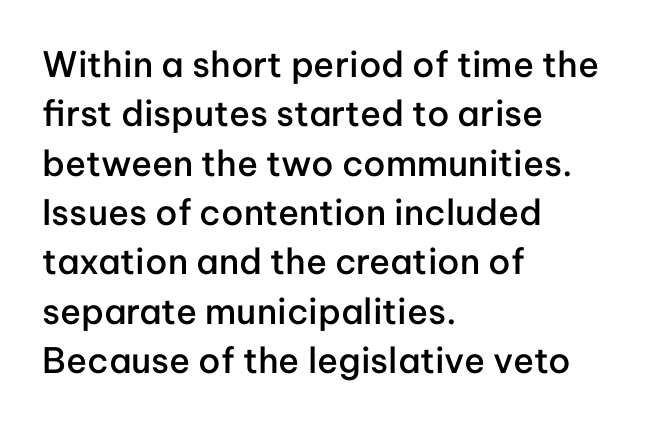
Q: Is the text bold? A: Semi-bold.
Q: Is the text italic (slanted)? A: No, it is upright.
Q: Is the typeface a serif or a sans-serif typeface? A: Sans-serif.
Q: Is the text underlined? A: No.
Q: How is the paragraph aligned? A: Left-aligned.
Q: Is the spacing between letters normal or unusually wide? A: Normal.
Q: Is the spacing between lines tight, normal or loose? A: Normal.
Q: Width (condensed, normal, or wide)? A: Normal.
Q: Stroke contrast? A: Low.
Q: x-height? A: Medium.
Q: Monospaced? A: No.
